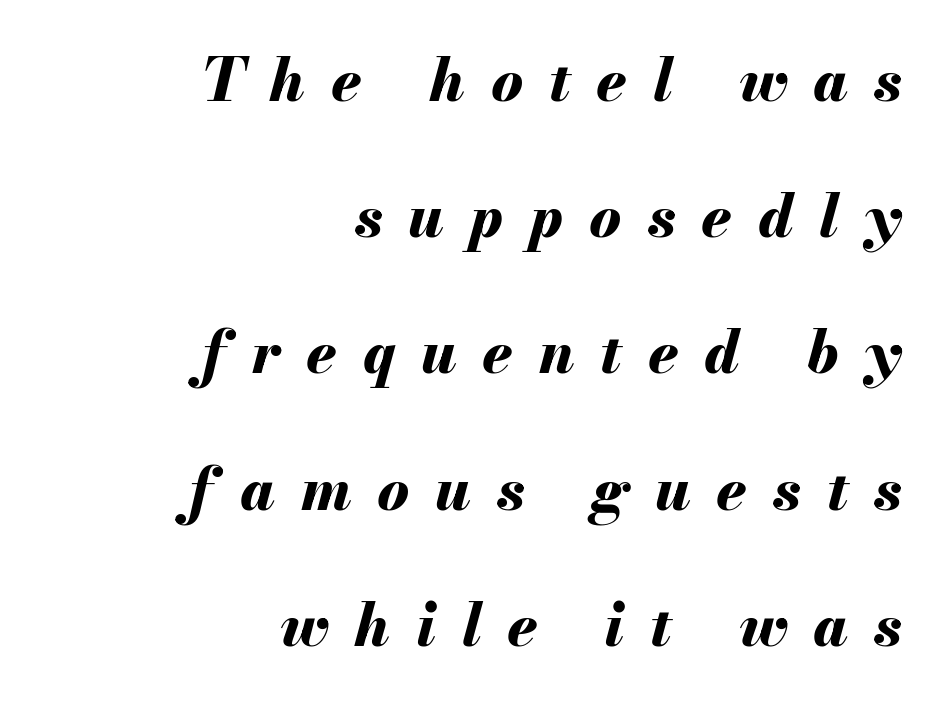
{"italic": "yes", "lean": "right", "slant_degrees": 13, "bold": "yes", "weight": "bold", "width": "normal", "stroke_contrast": "medium", "x_height": "small", "monospaced": "no", "underline": "no", "align": "right", "line_spacing": "loose", "line_spacing_ratio": 2.27, "letter_spacing": "wide", "letter_spacing_em": 0.43, "glyph_px": 60}
